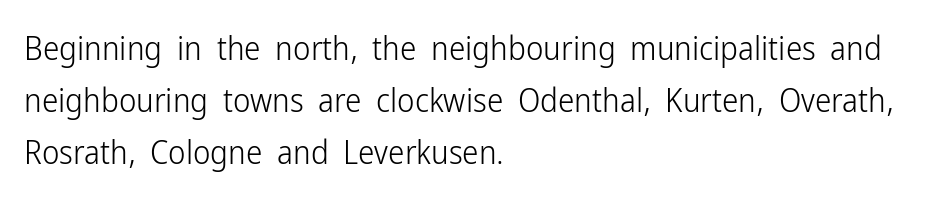
The image shows 33 px light, condensed sans-serif type, upright; set left-aligned, normal line spacing (1.57x), normal letter spacing, not underlined; low stroke contrast and a medium x-height.
